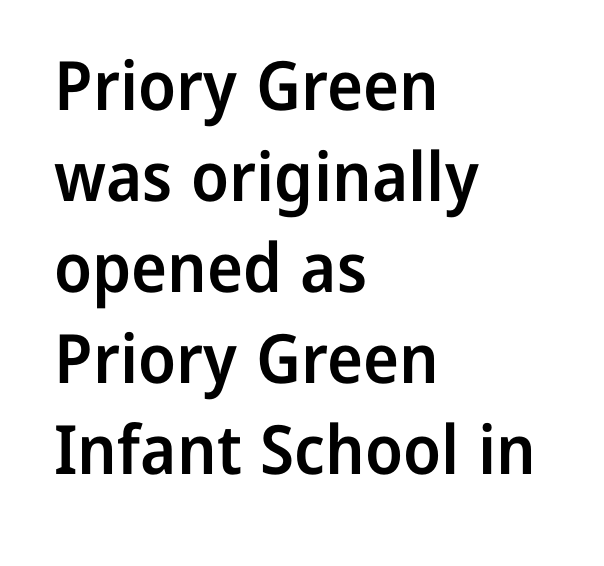
The image shows 68 px semibold sans-serif type, upright; set left-aligned, normal line spacing (1.34x), normal letter spacing, not underlined; low stroke contrast and a medium x-height.
